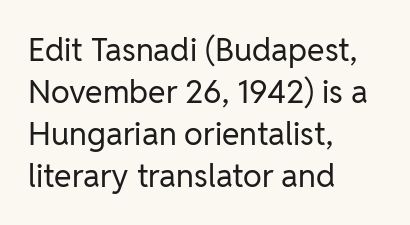
Stroke thickness stays within the range of a standard reading face or lighter. The lines are quadded left. Note the varied advance widths — an 'i' is clearly narrower than an 'm'. A clean baseline with only descenders dipping below it.
